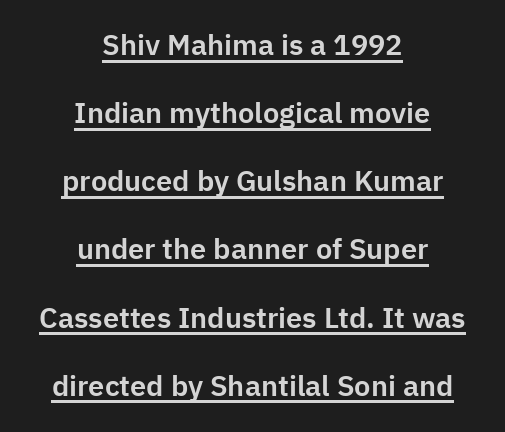
{"serif": "no", "italic": "no", "width": "normal", "stroke_contrast": "low", "x_height": "medium", "monospaced": "no", "underline": "yes", "align": "center", "line_spacing": "loose", "line_spacing_ratio": 2.35, "letter_spacing": "normal", "letter_spacing_em": 0.0, "glyph_px": 29}
